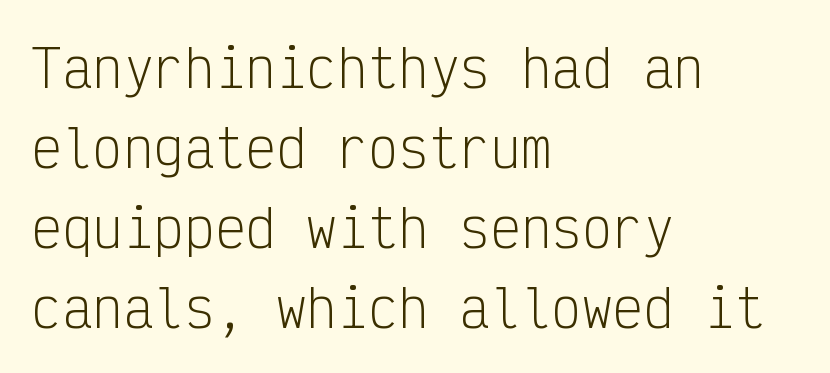
The letterforms sit shoulder to shoulder at normal distance. Here the designer chose a console-style face with uniform glyph widths. Visually the block forms a straight wall on the left and a jagged coastline on the right. These glyphs show unthickened strokes, regular width or finer. Style check: upright.
